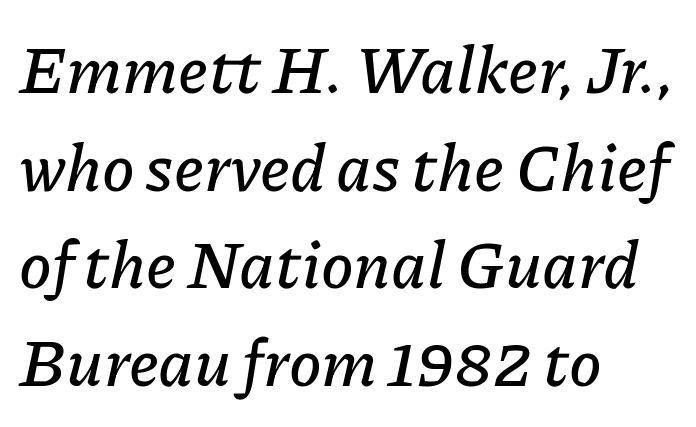
{"italic": "yes", "lean": "right", "slant_degrees": 11, "width": "normal", "stroke_contrast": "low", "x_height": "medium", "monospaced": "no", "underline": "no", "align": "left", "line_spacing": "normal", "line_spacing_ratio": 1.48, "letter_spacing": "normal", "letter_spacing_em": 0.0, "glyph_px": 66}
